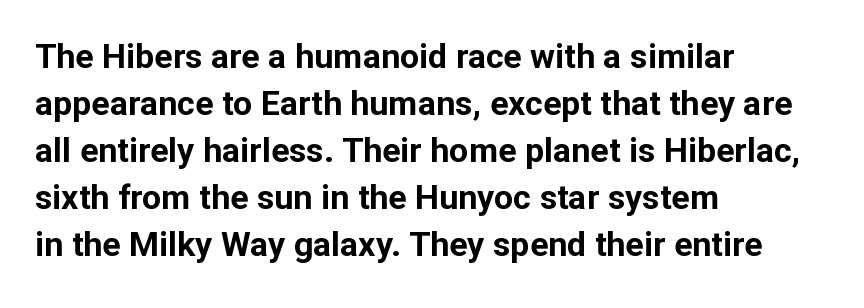
The image shows 34 px bold sans-serif type, upright; set left-aligned, normal line spacing (1.38x), normal letter spacing, not underlined; low stroke contrast and a medium x-height.
